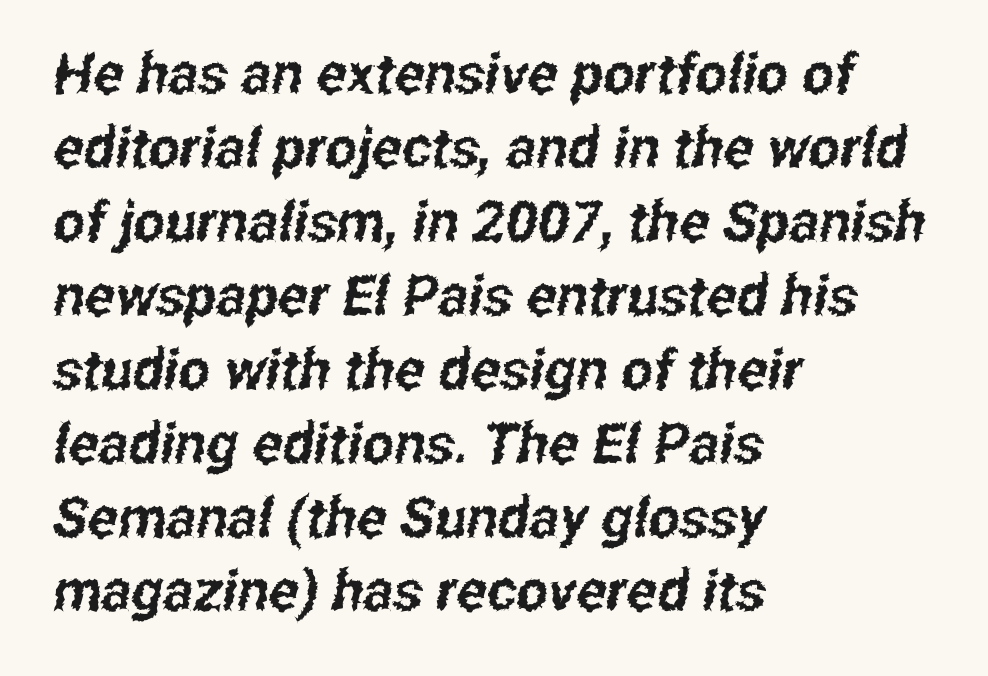
Q: Is the typeface a serif or a sans-serif typeface? A: Sans-serif.
Q: Is the text underlined? A: No.
Q: How is the paragraph aligned? A: Left-aligned.
Q: Is the spacing between letters normal or unusually wide? A: Normal.
Q: Is the spacing between lines tight, normal or loose? A: Normal.
Q: Width (condensed, normal, or wide)? A: Condensed.
Q: Stroke contrast? A: Low.
Q: x-height? A: Medium.
Q: Monospaced? A: No.
